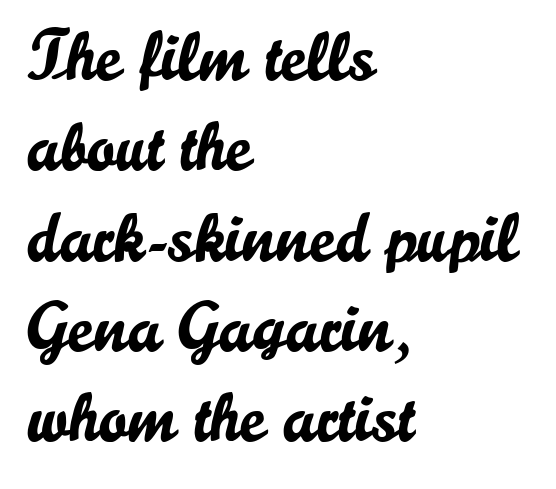
{"serif": "no", "width": "normal", "stroke_contrast": "low", "x_height": "small", "monospaced": "no", "underline": "no", "align": "left", "line_spacing": "normal", "line_spacing_ratio": 1.29, "letter_spacing": "normal", "letter_spacing_em": 0.0, "glyph_px": 70}
